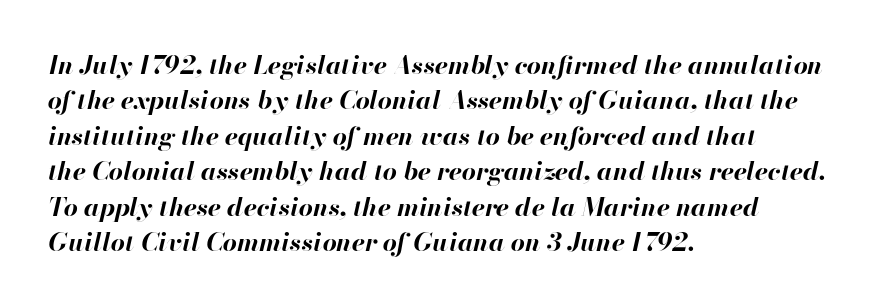
If you drew a line through each stem, it would be angled. The lines are quadded left. Any mark beneath the type? The region is blank. The space between consecutive lines is moderate.
